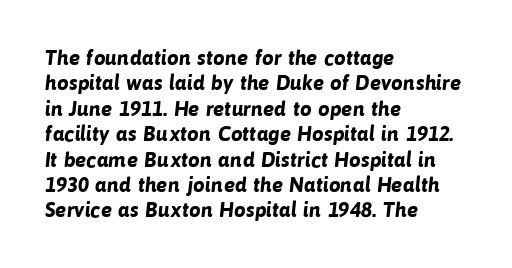
One-word summary of the alignment: left. A clean baseline with only descenders dipping below it. No extra tracking has been applied to these lines. Set as a true bold cut, around the 700 mark.
